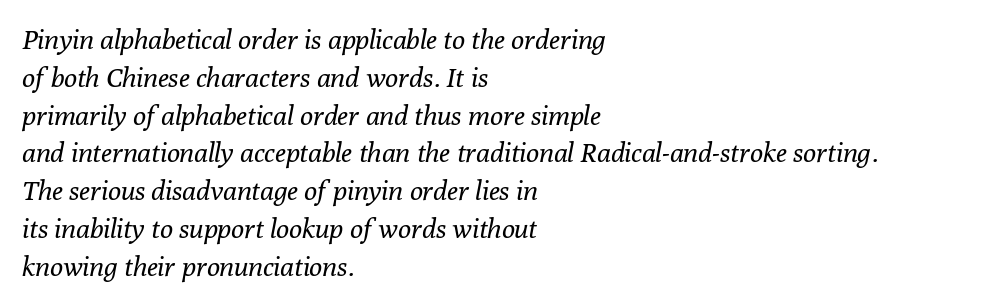
{"italic": "yes", "lean": "right", "slant_degrees": 10, "bold": "no", "underline": "no", "align": "left", "line_spacing": "normal", "line_spacing_ratio": 1.4, "letter_spacing": "normal", "letter_spacing_em": 0.0, "glyph_px": 27}
